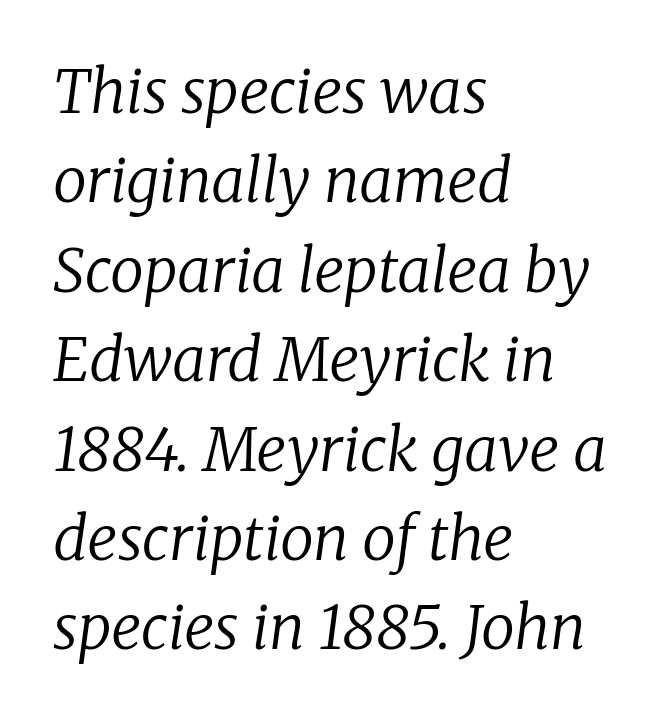
{"serif": "yes", "italic": "yes", "lean": "right", "slant_degrees": 8, "bold": "no", "weight": "regular", "width": "normal", "stroke_contrast": "low", "x_height": "medium", "monospaced": "no", "underline": "no", "align": "left", "line_spacing": "normal", "line_spacing_ratio": 1.49, "letter_spacing": "normal", "letter_spacing_em": 0.0, "glyph_px": 60}
